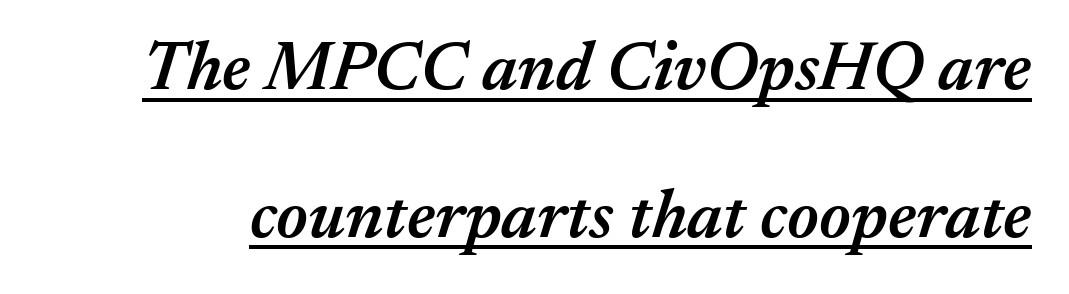
Q: Is the text bold? A: Semi-bold.
Q: Is the text italic (slanted)? A: Yes, it leans right by about 17 degrees.
Q: Is the text underlined? A: Yes.
Q: Is the spacing between letters normal or unusually wide? A: Normal.
Q: Is the spacing between lines tight, normal or loose? A: Loose.
Q: Width (condensed, normal, or wide)? A: Normal.
Q: Stroke contrast? A: Medium.
Q: x-height? A: Medium.
Q: Monospaced? A: No.
